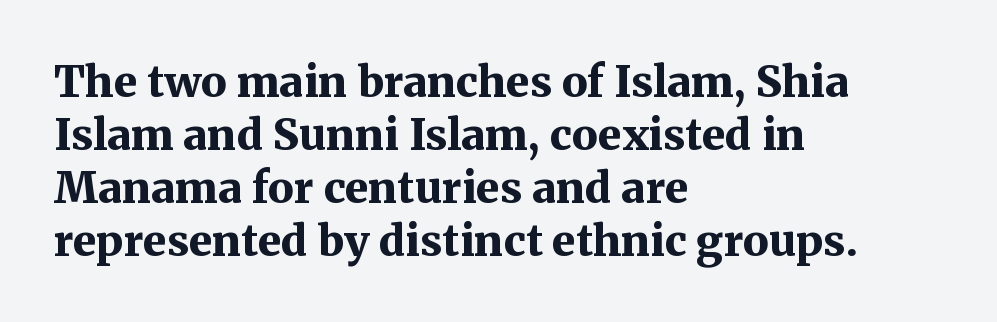
Q: Is the text bold? A: Yes.
Q: Is the text italic (slanted)? A: No, it is upright.
Q: Is the typeface a serif or a sans-serif typeface? A: Serif.
Q: Is the text underlined? A: No.
Q: How is the paragraph aligned? A: Left-aligned.
Q: Is the spacing between letters normal or unusually wide? A: Normal.
Q: Width (condensed, normal, or wide)? A: Normal.
Q: Stroke contrast? A: Medium.
Q: x-height? A: Medium.
Q: Monospaced? A: No.
